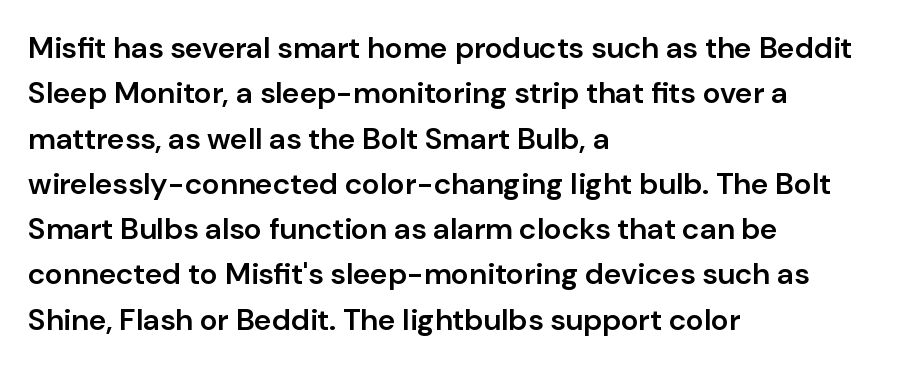
The image shows 30 px semibold sans-serif type, upright; set left-aligned, normal line spacing (1.51x), normal letter spacing, not underlined; low stroke contrast and a medium x-height.
